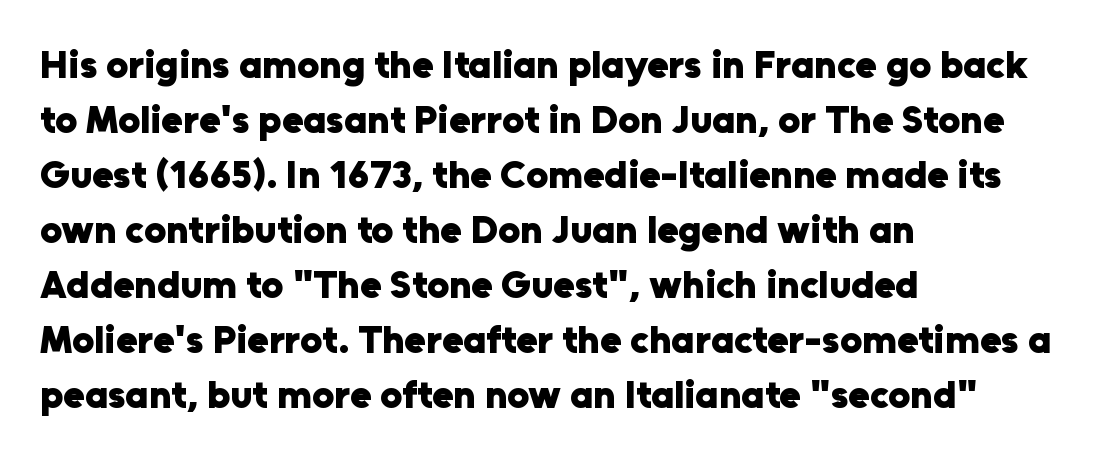
Q: Is the text bold? A: Yes.
Q: Is the text italic (slanted)? A: No, it is upright.
Q: Is the typeface a serif or a sans-serif typeface? A: Sans-serif.
Q: Is the text underlined? A: No.
Q: How is the paragraph aligned? A: Left-aligned.
Q: Is the spacing between letters normal or unusually wide? A: Normal.
Q: Is the spacing between lines tight, normal or loose? A: Normal.
Q: Width (condensed, normal, or wide)? A: Normal.
Q: Stroke contrast? A: Low.
Q: x-height? A: Medium.
Q: Monospaced? A: No.
